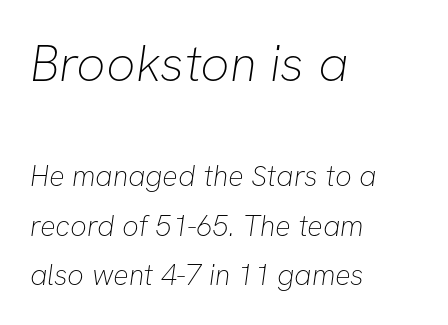
The passage shown begins with its larger block and ends with its smaller one. A typesetter would label this face a sans. The space between consecutive lines is moderate. Heaviness? Minimal to ordinary, like unemphasized prose. Only glyphs here, with clear space below each row.
